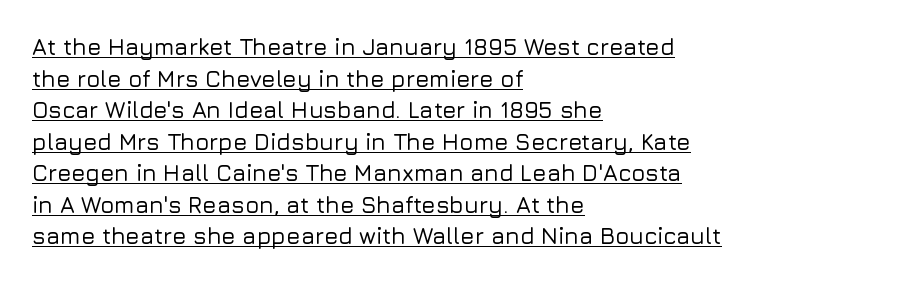
{"italic": "no", "underline": "yes", "align": "left", "line_spacing": "normal", "line_spacing_ratio": 1.37, "letter_spacing": "normal", "letter_spacing_em": 0.0, "glyph_px": 23}
